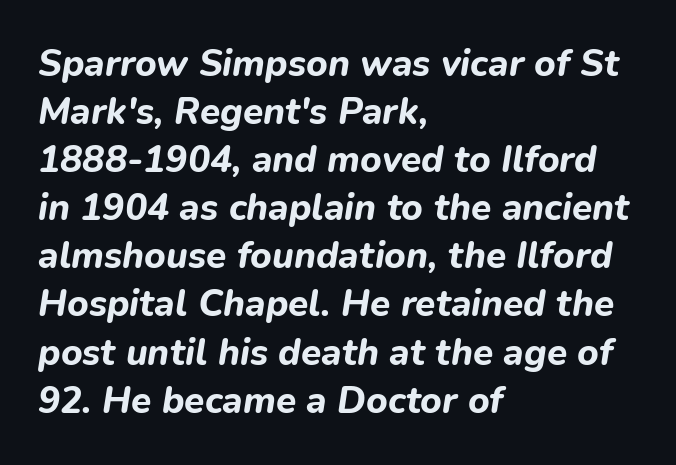
The image shows 37 px bold type, italic (leaning right); set left-aligned, normal line spacing (1.3x), normal letter spacing, not underlined; low stroke contrast and a medium x-height.
